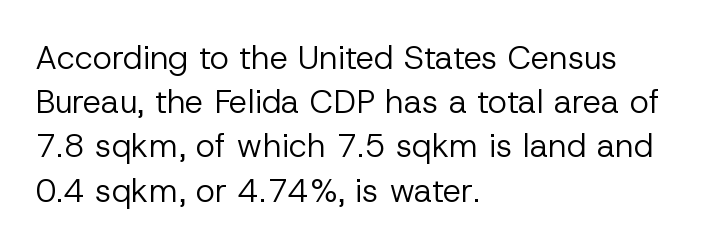
The lettering holds an erect, upright posture throughout. To sum up the face: it is a sans, with no serifs. The strokes carry an ordinary text weight at most. Clear beneath every line of the passage. Vertically, the passage feels balanced, rows spaced as you'd expect.
